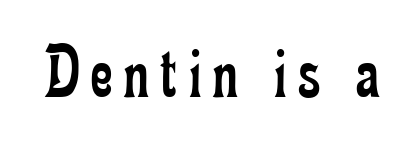
The image shows 76 px regular-weight, condensed serif type, upright; set not underlined; low stroke contrast and a small x-height.
